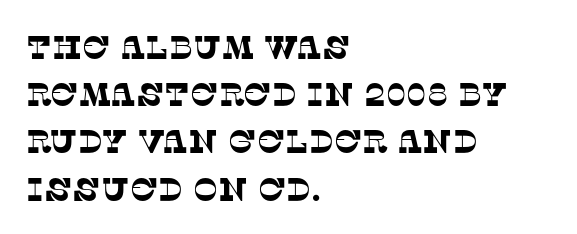
The image shows 33 px serif type; set left-aligned, normal line spacing (1.43x), normal letter spacing, not underlined; low stroke contrast and a large x-height.
